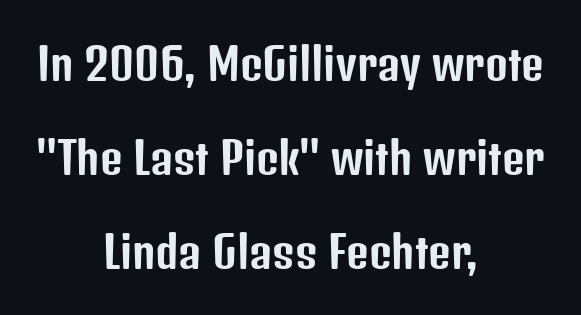
Q: Is the text italic (slanted)? A: No, it is upright.
Q: Is the typeface a serif or a sans-serif typeface? A: Sans-serif.
Q: Is the text underlined? A: No.
Q: How is the paragraph aligned? A: Centered.
Q: Is the spacing between letters normal or unusually wide? A: Normal.
Q: Is the spacing between lines tight, normal or loose? A: Loose.
Q: Width (condensed, normal, or wide)? A: Condensed.
Q: Stroke contrast? A: Low.
Q: x-height? A: Medium.
Q: Monospaced? A: No.
